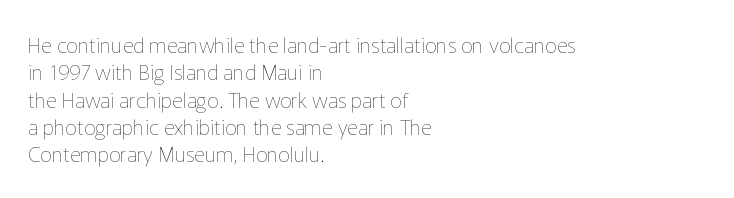
{"italic": "no", "bold": "no", "underline": "no", "align": "left", "line_spacing": "normal", "line_spacing_ratio": 1.3, "letter_spacing": "normal", "letter_spacing_em": 0.0, "glyph_px": 21}
